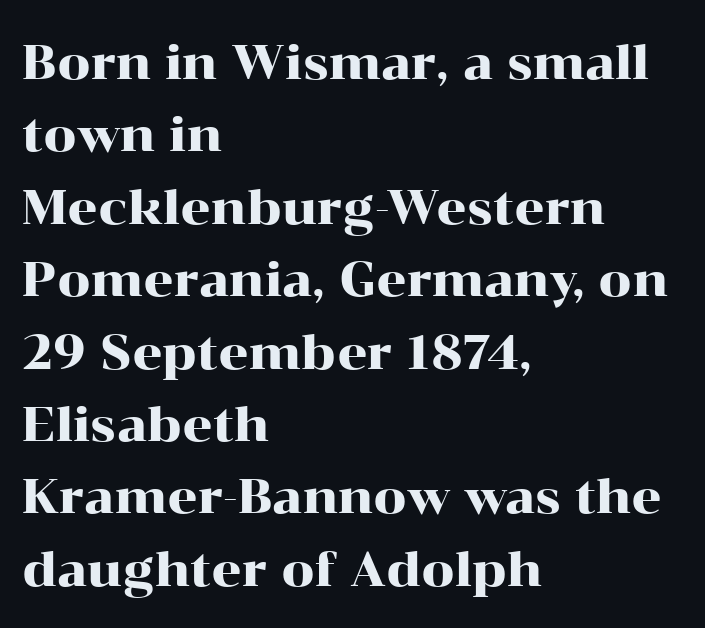
{"serif": "yes", "italic": "no", "width": "wide", "stroke_contrast": "high", "x_height": "medium", "monospaced": "no", "underline": "no", "align": "left", "line_spacing": "normal", "line_spacing_ratio": 1.54, "letter_spacing": "normal", "letter_spacing_em": 0.0, "glyph_px": 47}
